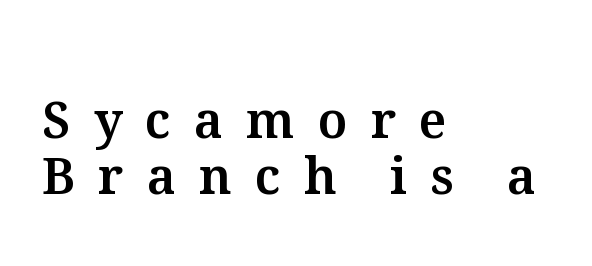
{"italic": "no", "width": "normal", "stroke_contrast": "medium", "x_height": "medium", "monospaced": "no", "underline": "no", "align": "left", "line_spacing": "tight", "line_spacing_ratio": 1.12, "letter_spacing": "wide", "letter_spacing_em": 0.46, "glyph_px": 50}
